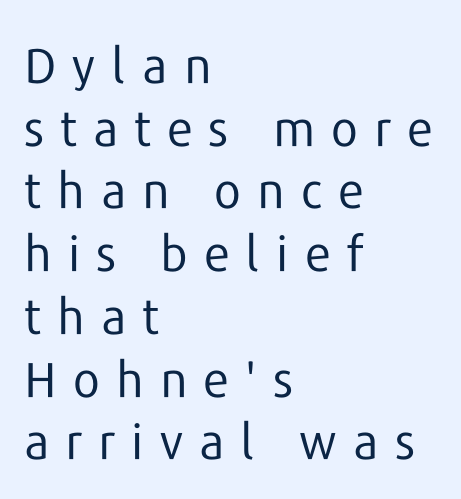
These lines are composed in type without serifs. Whoever set this chose a conventional vertical rhythm. This sample uses an upright cut, with every glyph sitting square on the baseline. Here the glyphs are tracked loosely, breaking word shapes into spaced letters. Notice how the passage keeps a crisp vertical edge on the left only. The letterforms sit at book weight or below.
